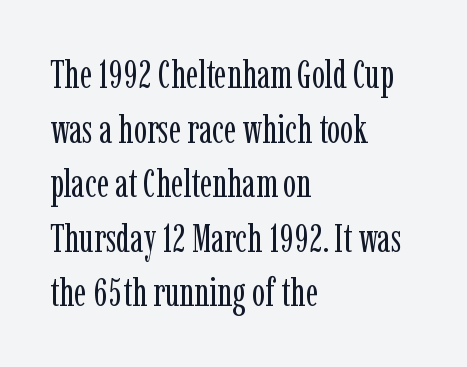
{"serif": "yes", "italic": "no", "bold": "no", "weight": "regular", "width": "condensed", "stroke_contrast": "low", "x_height": "medium", "monospaced": "no", "underline": "no", "align": "left", "line_spacing": "normal", "line_spacing_ratio": 1.4, "letter_spacing": "normal", "letter_spacing_em": 0.0, "glyph_px": 39}
